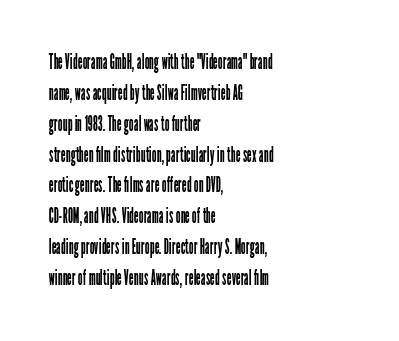
The image shows 21 px text type, upright; set left-aligned, normal line spacing (1.47x), normal letter spacing, not underlined.
